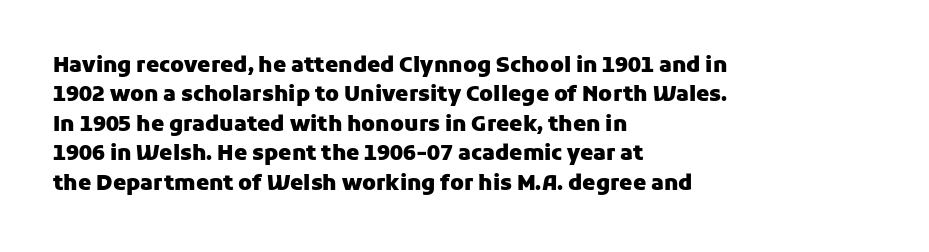
The image shows 21 px bold type, upright; set left-aligned, normal line spacing (1.4x), normal letter spacing, not underlined.
